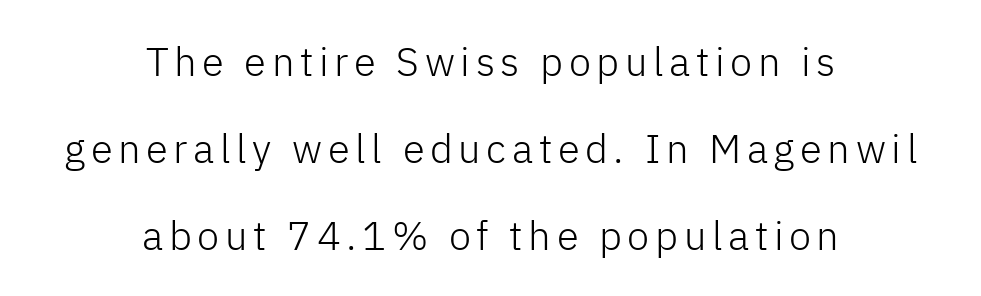
Note the varied advance widths — an 'i' is clearly narrower than an 'm'. The space between consecutive lines is lavish. You can tell it's not italic because the verticals are truly vertical. One-word summary of the alignment: center. Stroke thickness stays within the range of a standard reading face or lighter.
